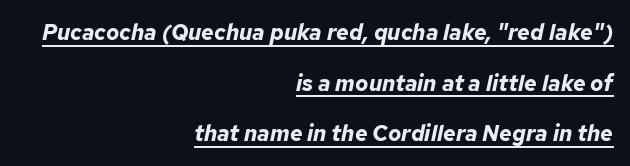
The image shows 22 px bold type, italic (leaning right); set right-aligned, loose line spacing (2.3x), normal letter spacing, underlined.
